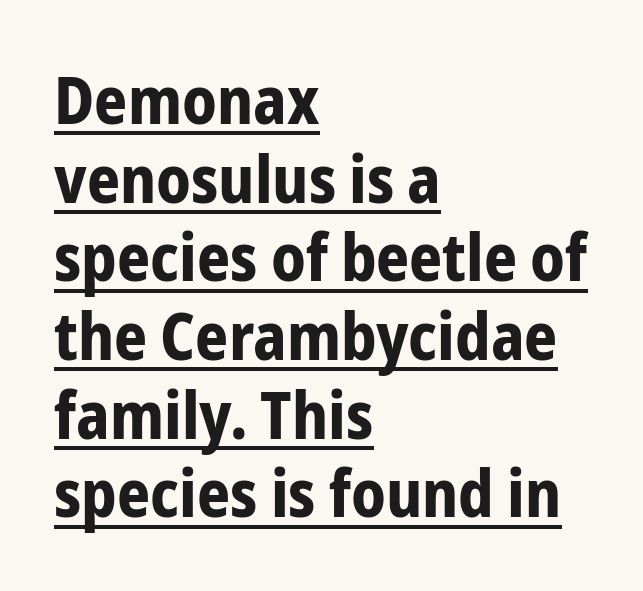
The image shows 65 px bold, condensed sans-serif type, upright; set left-aligned, line spacing 1.21x, normal letter spacing, underlined; low stroke contrast and a medium x-height.
